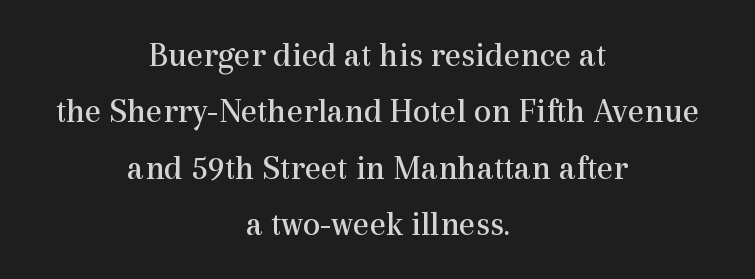
{"serif": "yes", "italic": "no", "bold": "no", "weight": "regular", "width": "normal", "x_height": "medium", "monospaced": "no", "underline": "no", "align": "center", "line_spacing": "normal", "line_spacing_ratio": 1.61, "letter_spacing": "normal", "letter_spacing_em": 0.0, "glyph_px": 35}
